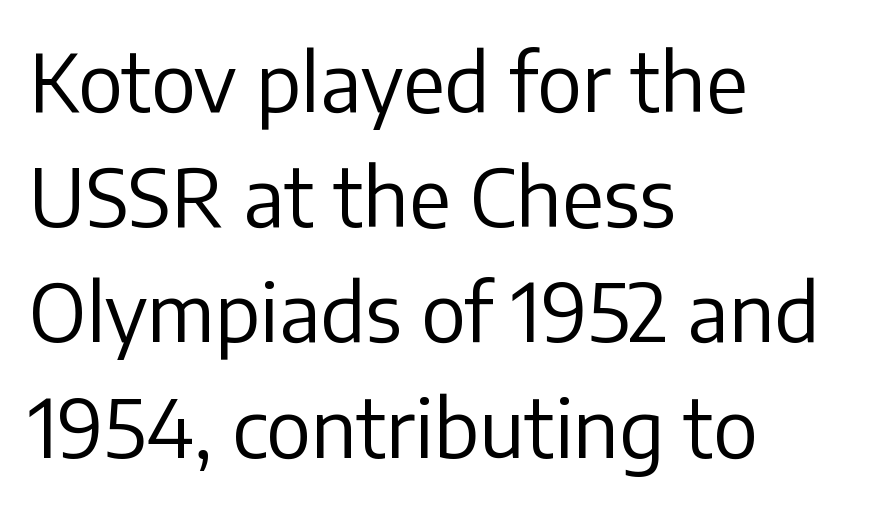
Nope, not italic — everything's standing straight. A light-to-regular cut is what we see here. Reading down the column, the eye jumps a familiar distance to each next line. Serif or sans? Sans — the stroke terminals are bare. Is this a fixed-width face? No — the glyphs have proportional, varying widths. Honestly, there is no underline to notice here at all.
